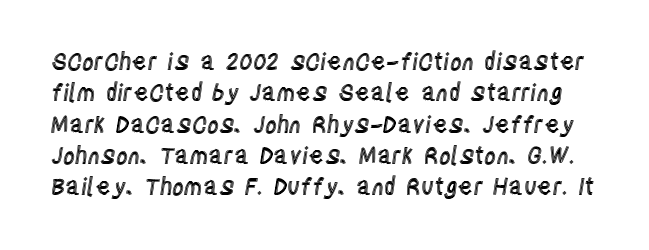
{"underline": "no", "line_spacing": "normal", "line_spacing_ratio": 1.36, "letter_spacing": "normal", "letter_spacing_em": 0.0, "glyph_px": 23}
